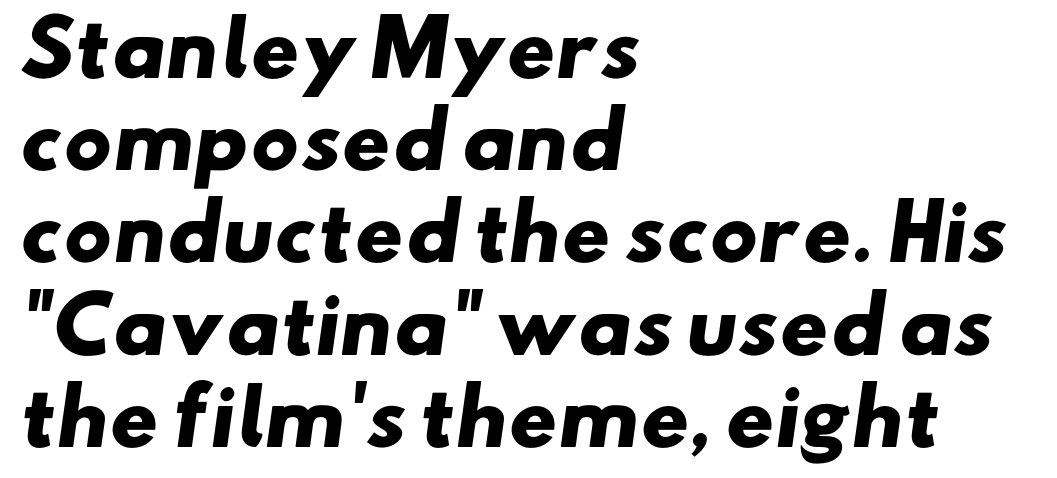
The letters are bold, with thick, heavy strokes. The passage shown is not underscored anywhere. Each word holds together tightly as a unit, with standard inter-letter gaps. Note the varied advance widths — an 'i' is clearly narrower than an 'm'. The text was rendered using a sans face with plain stroke endings. The lines in this sample share a left origin and differ only in where they stop.
